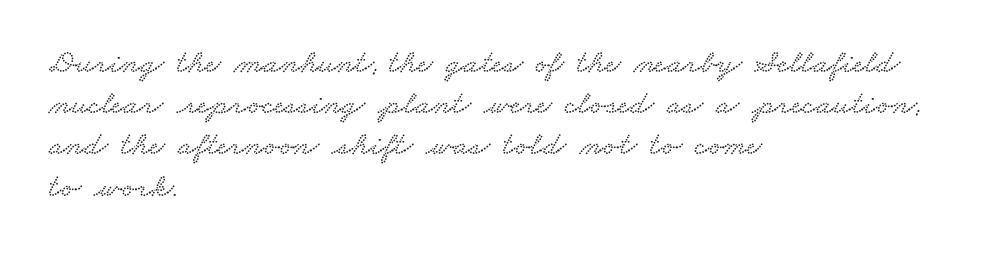
Caption: standard tracking, unaltered. These lines are composed in type with serifs. Only glyphs here, with clear space below each row. These lines are set flush left with a ragged right edge. Each letter keeps its own natural width here, so spacing adapts to shape.
